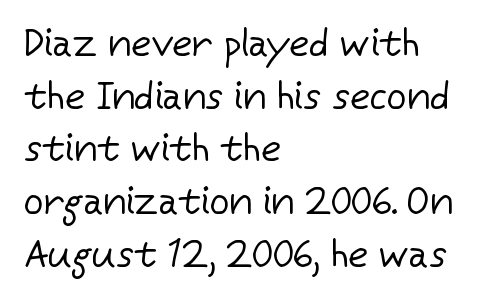
The image shows 39 px regular-weight sans-serif type, upright; set left-aligned, normal line spacing (1.35x), normal letter spacing, not underlined; low stroke contrast and a medium x-height.
